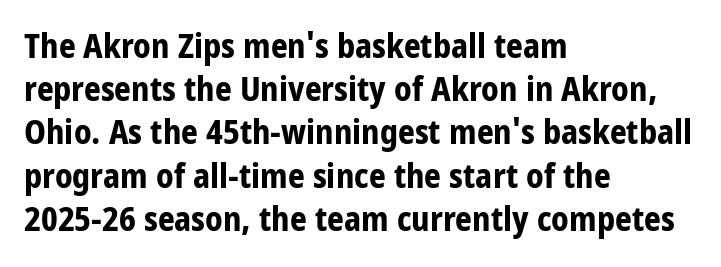
Q: Is the text bold? A: Yes.
Q: Is the text italic (slanted)? A: No, it is upright.
Q: Is the typeface a serif or a sans-serif typeface? A: Sans-serif.
Q: Is the text underlined? A: No.
Q: How is the paragraph aligned? A: Left-aligned.
Q: Is the spacing between letters normal or unusually wide? A: Normal.
Q: Is the spacing between lines tight, normal or loose? A: Normal.
Q: Width (condensed, normal, or wide)? A: Condensed.
Q: Stroke contrast? A: Low.
Q: x-height? A: Large.
Q: Monospaced? A: No.
